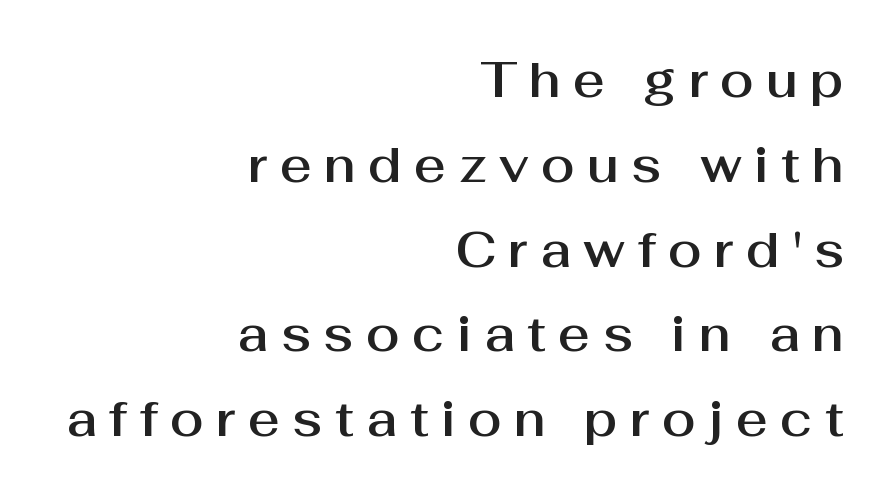
The image shows 49 px sans-serif type, upright; set right-aligned, line spacing 1.73x, unusually wide letter spacing (+0.25 em), not underlined; medium stroke contrast and a medium x-height.
